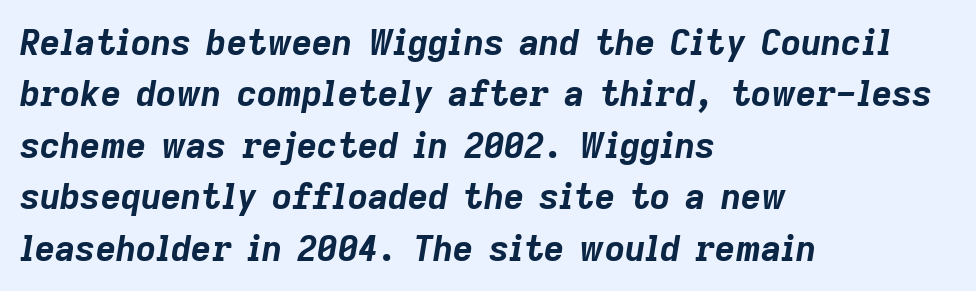
Q: Is the text bold? A: Yes.
Q: Is the text italic (slanted)? A: Yes, it leans right by about 9 degrees.
Q: Is the text underlined? A: No.
Q: How is the paragraph aligned? A: Left-aligned.
Q: Is the spacing between letters normal or unusually wide? A: Normal.
Q: Is the spacing between lines tight, normal or loose? A: Normal.
Q: Width (condensed, normal, or wide)? A: Normal.
Q: Stroke contrast? A: Low.
Q: x-height? A: Medium.
Q: Monospaced? A: No.
